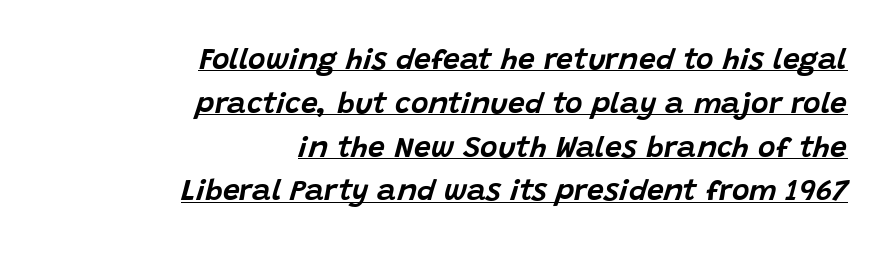
Tracking value appears to be zero — textbook default spacing. The paragraph has a hard right edge and a soft left edge. The whole block is typeset with a tilt. Honestly, the row spacing looks completely unremarkable. This rendering features underlined lettering. The letters advance in unequal steps, a hallmark of proportional type.
